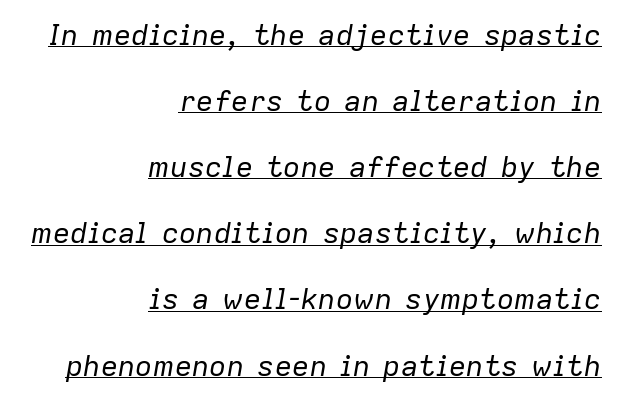
This rendering uses right alignment, leaving the left contour irregular. The face used here is proportionally spaced, like ordinary book or web type. Stroke thickness stays within the range of a standard reading face or lighter. Is the letter spacing exaggerated? No — it looks like the ordinary default. Quick note: italic.
